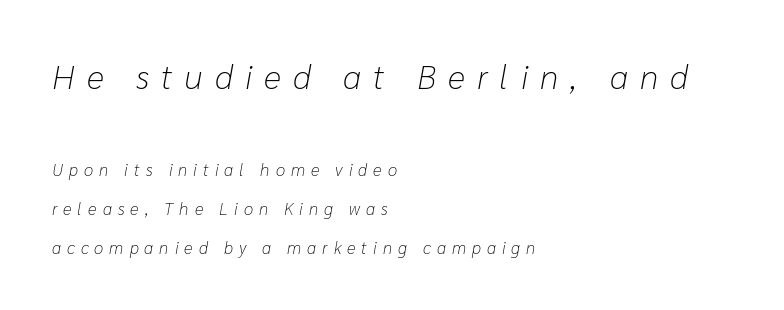
Q: Is the text bold? A: No.
Q: Is the text italic (slanted)? A: Yes, it leans right by about 10 degrees.
Q: Is the text underlined? A: No.
Q: How is the paragraph aligned? A: Left-aligned.
Q: Is the spacing between letters normal or unusually wide? A: Unusually wide.
Q: Is the spacing between lines tight, normal or loose? A: Loose.
Q: Which block of text is set in a larger size, the first (top) or the second (bottom)? A: The first (top) one.
Q: Width (condensed, normal, or wide)? A: Normal.
Q: Stroke contrast? A: Low.
Q: x-height? A: Medium.
Q: Monospaced? A: No.
